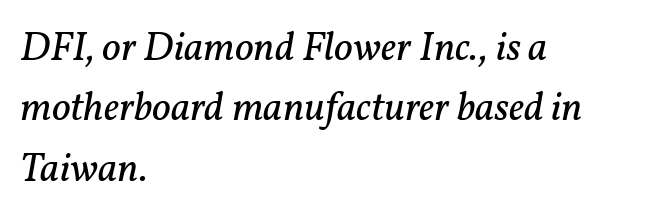
Q: Is the text bold? A: No.
Q: Is the text italic (slanted)? A: Yes, it leans right by about 11 degrees.
Q: Is the typeface a serif or a sans-serif typeface? A: Serif.
Q: Is the text underlined? A: No.
Q: How is the paragraph aligned? A: Left-aligned.
Q: Is the spacing between letters normal or unusually wide? A: Normal.
Q: Is the spacing between lines tight, normal or loose? A: Normal.
Q: Width (condensed, normal, or wide)? A: Normal.
Q: Stroke contrast? A: Low.
Q: x-height? A: Medium.
Q: Monospaced? A: No.
